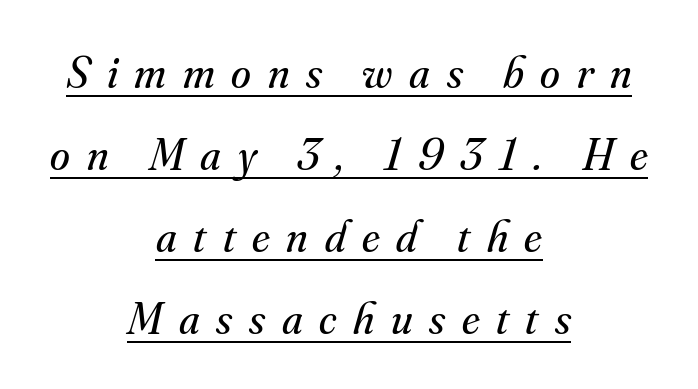
Every word sits above its own underline. Display-style spreading of the glyphs; the letterfit is very open. Reading down the block, each line starts at a different indent, mirrored at its end. On a weight scale, this lands at 450 or below. Character widths vary here, with narrow letters taking less room than wide ones.
